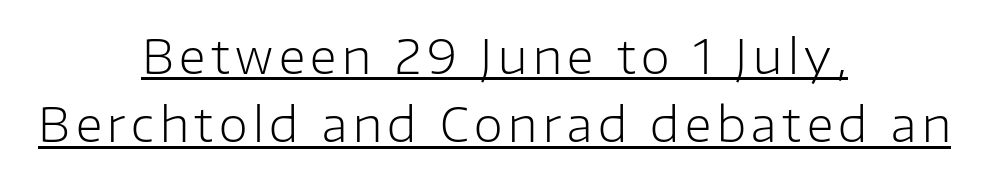
{"serif": "no", "italic": "no", "bold": "no", "weight": "light", "width": "normal", "stroke_contrast": "low", "x_height": "medium", "monospaced": "no", "underline": "yes", "align": "center", "line_spacing": "normal", "line_spacing_ratio": 1.45, "glyph_px": 47}
